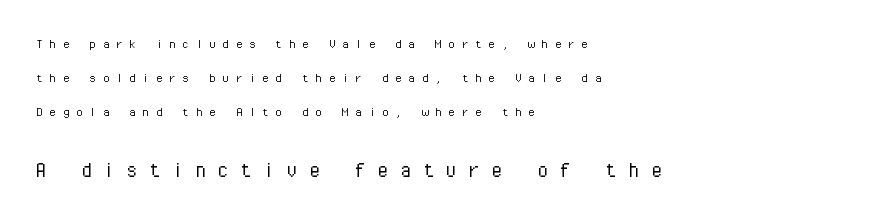
The compositor pushed each line to the left boundary. Ascenders rise straight up at ninety degrees. No heavy texture on the line: the type isn't bold. Typesetter's note — lower block bumped up in size, upper block left smaller. Rule under the text: the space is simply empty. Inter-character spacing is expanded well beyond the font's built-in metrics.
